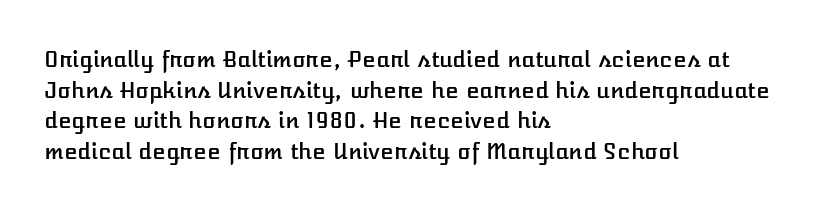
Q: Is the text italic (slanted)? A: No, it is upright.
Q: Is the text underlined? A: No.
Q: How is the paragraph aligned? A: Left-aligned.
Q: Is the spacing between letters normal or unusually wide? A: Normal.
Q: Is the spacing between lines tight, normal or loose? A: Normal.
